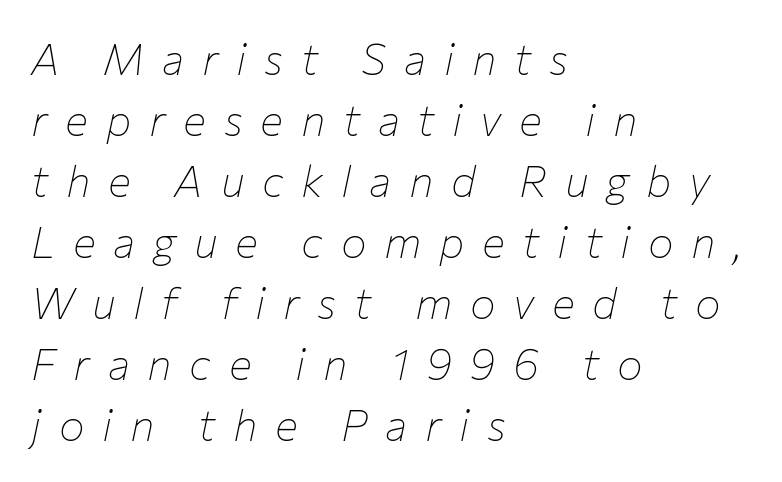
The image shows 43 px thin type, italic (leaning right); set left-aligned, normal line spacing (1.42x), unusually wide letter spacing (+0.41 em), not underlined; low stroke contrast and a medium x-height.
